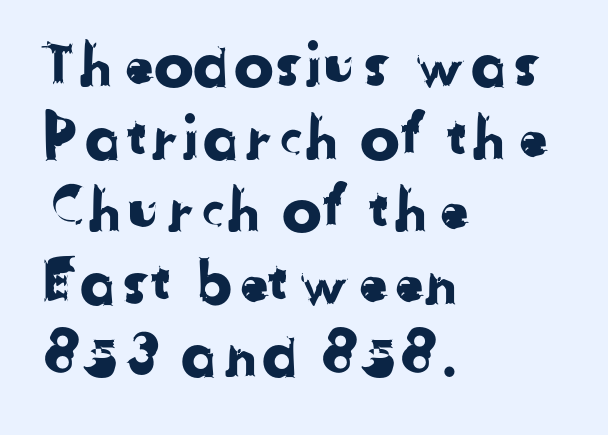
{"serif": "no", "width": "normal", "stroke_contrast": "low", "x_height": "medium", "monospaced": "no", "underline": "no", "align": "left", "line_spacing_ratio": 1.21, "letter_spacing": "normal", "letter_spacing_em": 0.0, "glyph_px": 60}
